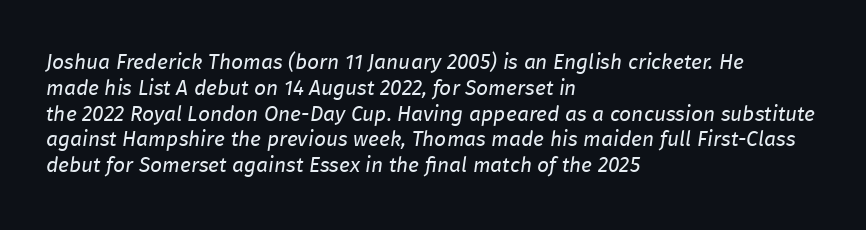
Unbolded letterforms with no extra heft. The specimen reads as italic at a glance. Lines of text with bare space underneath. Observe the ordinary spacing: letters are neighbours, not strangers. These lines stack with their left ends in a neat column.
